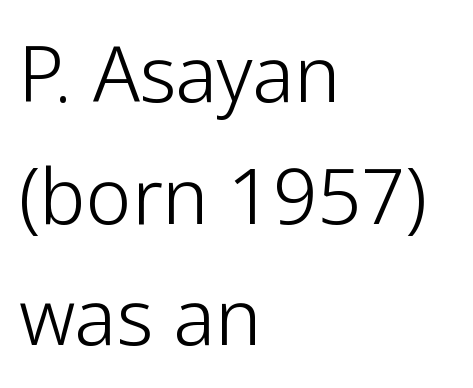
No italicization has been applied; the sample stays upright. Each line starts at the same left margin while the right side varies. Compared with typical paragraphs, the rows here are spaced about the same. The rendering shows plain stroke endings on the letterforms — a sans-serif design.
